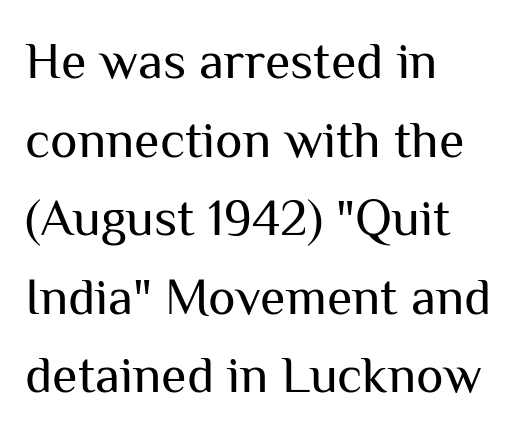
Q: Is the text bold? A: No.
Q: Is the text italic (slanted)? A: No, it is upright.
Q: Is the typeface a serif or a sans-serif typeface? A: Sans-serif.
Q: Is the text underlined? A: No.
Q: How is the paragraph aligned? A: Left-aligned.
Q: Is the spacing between letters normal or unusually wide? A: Normal.
Q: Is the spacing between lines tight, normal or loose? A: Normal.
Q: Width (condensed, normal, or wide)? A: Normal.
Q: Stroke contrast? A: Medium.
Q: x-height? A: Medium.
Q: Monospaced? A: No.
